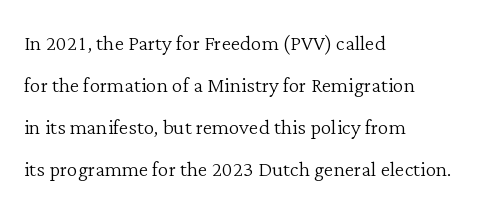
Each new line begins a customary step beneath the previous one. The passage shown is not underscored anywhere. Weight: not bold — regular or lighter. Nope, not italic — everything's standing straight. A classic flush-left, rag-right setting is used for this passage.
